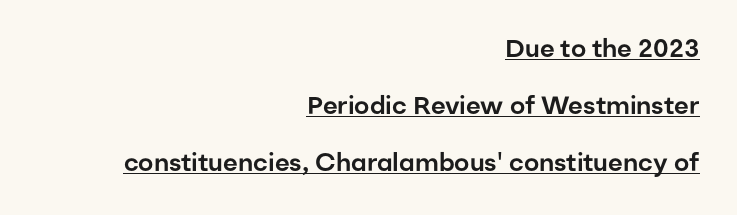
{"italic": "no", "underline": "yes", "align": "right", "line_spacing": "loose", "line_spacing_ratio": 2.28, "letter_spacing": "normal", "letter_spacing_em": 0.0, "glyph_px": 25}
